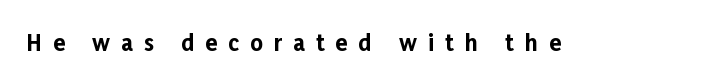
The image shows 22 px bold type, upright; set unusually wide letter spacing (+0.5 em), not underlined.
